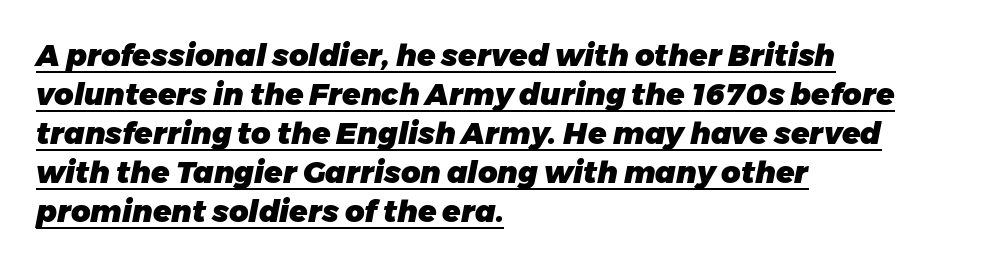
{"italic": "yes", "lean": "right", "slant_degrees": 11, "bold": "yes", "weight": "heavy", "width": "normal", "stroke_contrast": "low", "x_height": "medium", "monospaced": "no", "underline": "yes", "align": "left", "line_spacing": "normal", "line_spacing_ratio": 1.3, "letter_spacing": "normal", "letter_spacing_em": 0.0, "glyph_px": 30}
